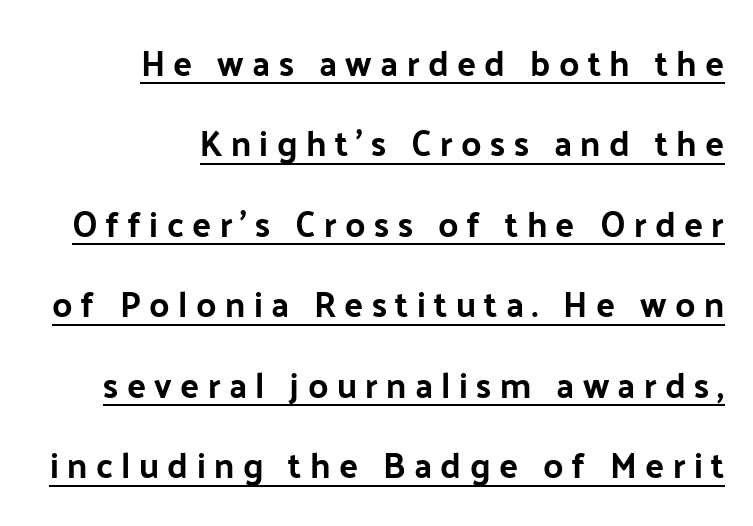
You could not count columns in this text — the font is proportionally spaced. Here the glyphs are tracked loosely, breaking word shapes into spaced letters. Short and long lines alike share a common ending point at right. Note: no serifs on the glyphs.
